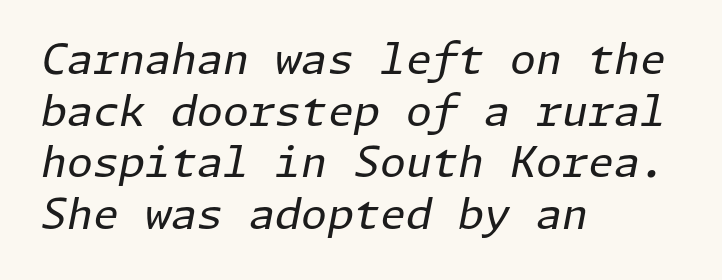
The image shows 42 px regular-weight type, italic (leaning right); set left-aligned, line spacing 1.23x, normal letter spacing, not underlined; low stroke contrast and a medium x-height.
